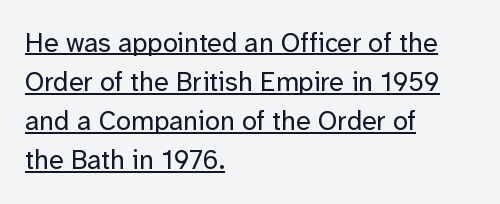
Is the block centered? No — it sits flush against the left margin. In terms of posture, this sample is upright. The weight would be labelled regular, book, light, or lighter still. This sample uses plain, unmodified letter spacing. In designer terms, the underline attribute is active on this setting.
